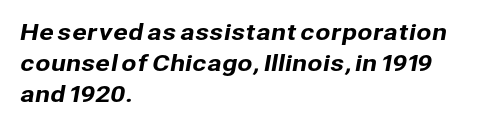
The image shows 22 px text type; set left-aligned, normal line spacing (1.41x), normal letter spacing, not underlined.
